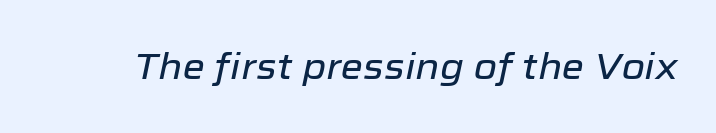
Caption: standard tracking, unaltered. Check under the words: just untouched page. These lines are rendered in a variable-pitch font. The face used here has a pronounced slope to its letters.
